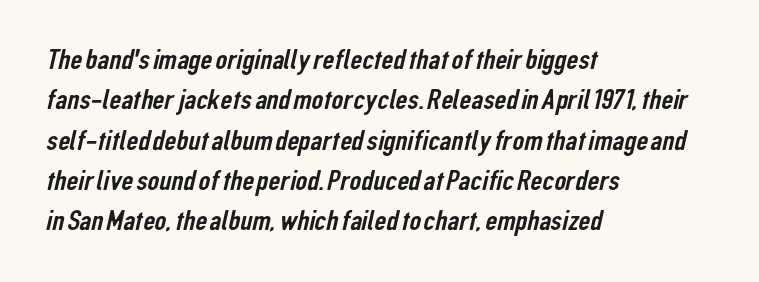
The image shows 29 px condensed sans-serif type; set left-aligned, normal line spacing (1.39x), normal letter spacing, not underlined; low stroke contrast and a medium x-height.
